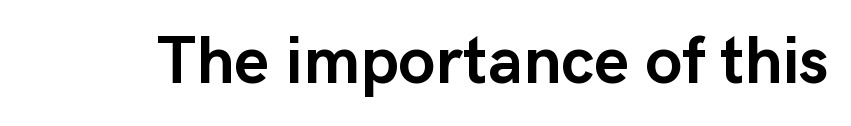
Q: Is the text bold? A: Yes.
Q: Is the text italic (slanted)? A: No, it is upright.
Q: Is the typeface a serif or a sans-serif typeface? A: Sans-serif.
Q: Is the text underlined? A: No.
Q: Is the spacing between letters normal or unusually wide? A: Normal.
Q: Width (condensed, normal, or wide)? A: Normal.
Q: Stroke contrast? A: Low.
Q: x-height? A: Medium.
Q: Monospaced? A: No.
